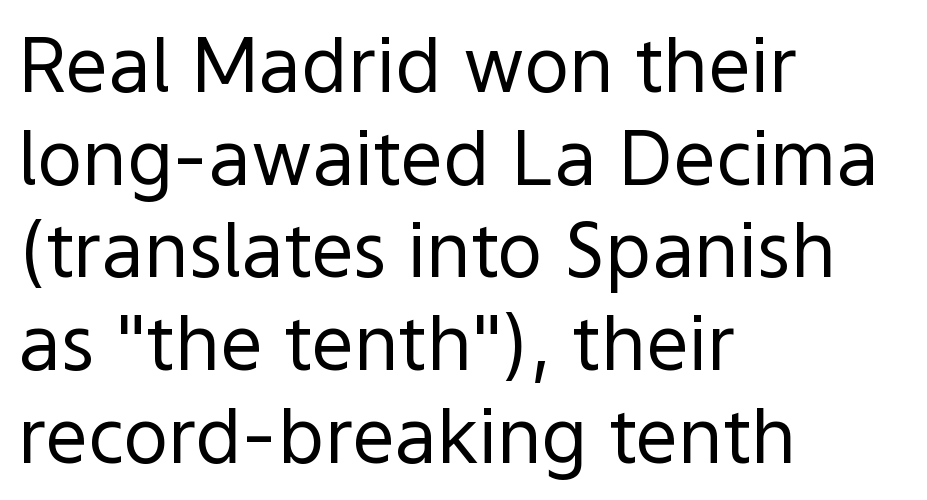
Q: Is the text bold? A: No.
Q: Is the text italic (slanted)? A: No, it is upright.
Q: Is the typeface a serif or a sans-serif typeface? A: Sans-serif.
Q: Is the text underlined? A: No.
Q: How is the paragraph aligned? A: Left-aligned.
Q: Is the spacing between letters normal or unusually wide? A: Normal.
Q: Width (condensed, normal, or wide)? A: Normal.
Q: x-height? A: Medium.
Q: Monospaced? A: No.
